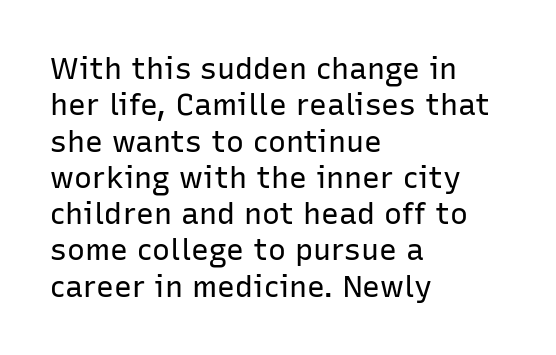
The image shows 30 px regular-weight sans-serif type, upright; set left-aligned, line spacing 1.21x, normal letter spacing, not underlined; low stroke contrast and a medium x-height.
